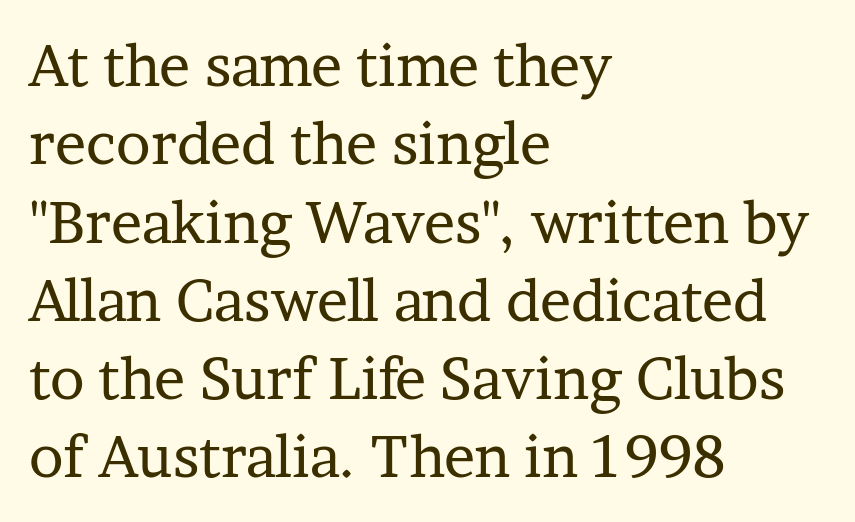
The image shows 58 px regular-weight serif type, upright; set left-aligned, normal line spacing (1.35x), normal letter spacing, not underlined; low stroke contrast and a medium x-height.
